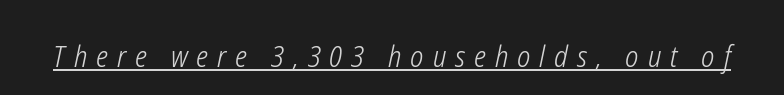
Q: Is the text bold? A: No.
Q: Is the text italic (slanted)? A: Yes, it leans right by about 12 degrees.
Q: Is the text underlined? A: Yes.
Q: Is the spacing between letters normal or unusually wide? A: Unusually wide.
Q: Width (condensed, normal, or wide)? A: Condensed.
Q: Stroke contrast? A: Low.
Q: x-height? A: Medium.
Q: Monospaced? A: No.
